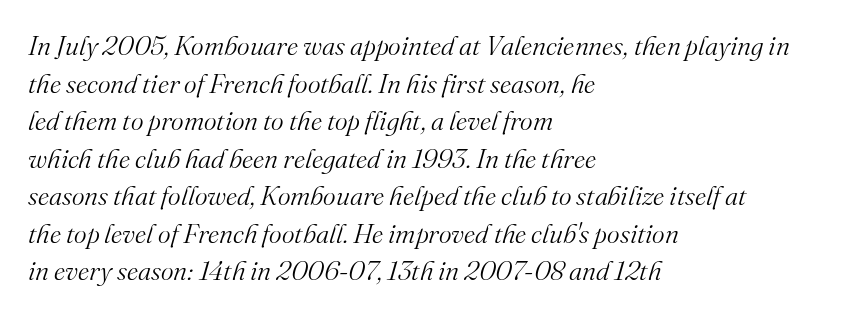
Teacher's note: observe the even left margin — that is flush-left alignment. Posture: slanted. This is not heavy type; no bold has been used. Words float on clear page, feet unadorned.
